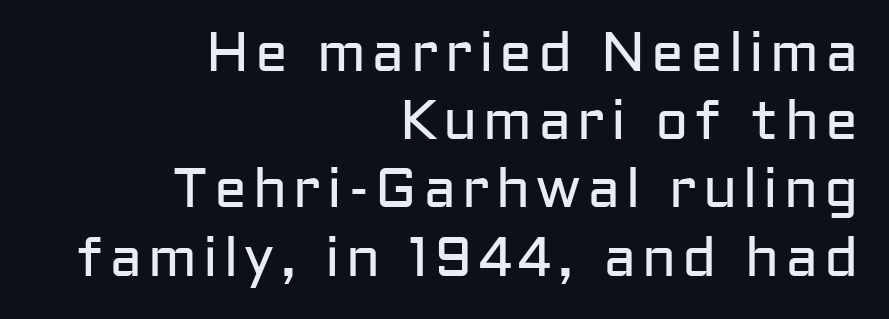
This sample uses an upright cut, with every glyph sitting square on the baseline. No feet cap the strokes, marking this as sans-serif type. Each row of text sits above clean, open space. Horizontally, the lines are justified to the trailing edge only. Spacing verdict: proportional, widths tailored to each character. The weight tops out at a normal text grade.
